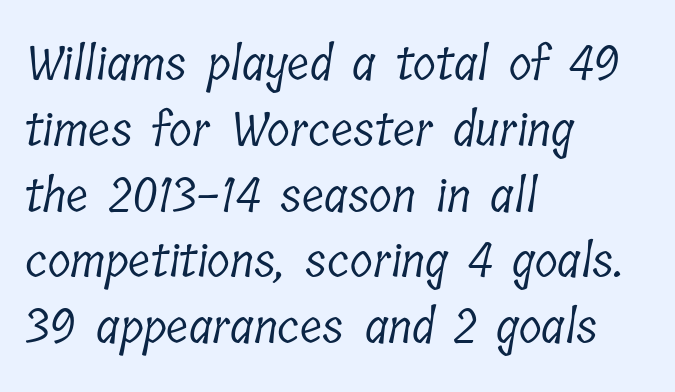
The image shows 47 px light, condensed serif type; set left-aligned, normal line spacing (1.4x), normal letter spacing, not underlined; low stroke contrast and a medium x-height.
